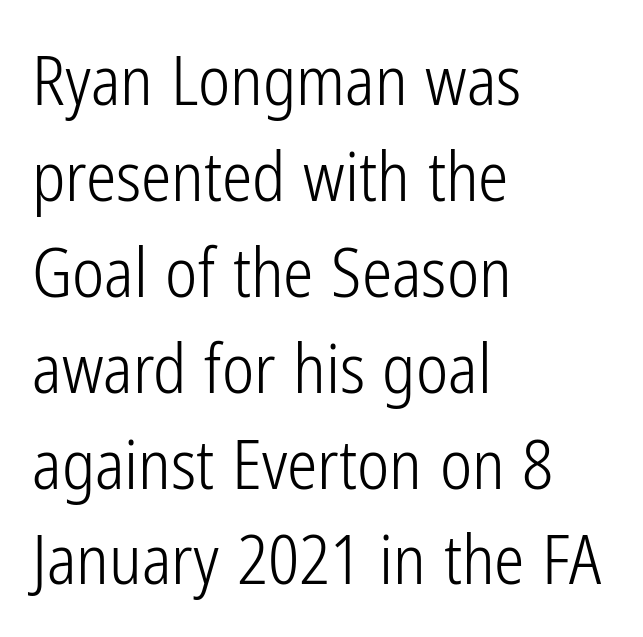
The characters display no serif detailing; their extremities are plain. Spacing verdict: proportional, widths tailored to each character. Decoration check: the copy has no underline. Style check: upright. The rows are spaced the way most documents space them. Typeset ragged right — the left edge is the straight one.
